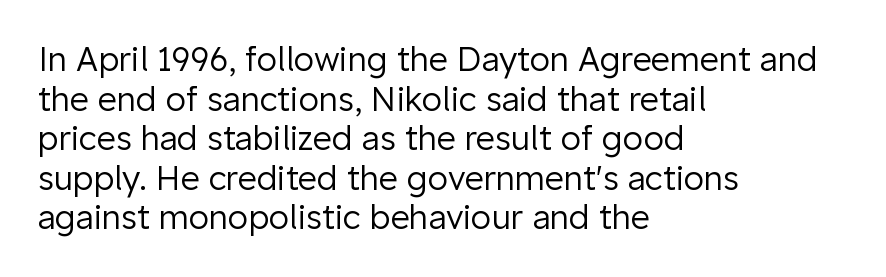
{"serif": "no", "italic": "no", "bold": "no", "weight": "regular", "width": "normal", "stroke_contrast": "low", "x_height": "medium", "monospaced": "no", "underline": "no", "align": "left", "line_spacing_ratio": 1.2, "letter_spacing": "normal", "letter_spacing_em": 0.0, "glyph_px": 33}
